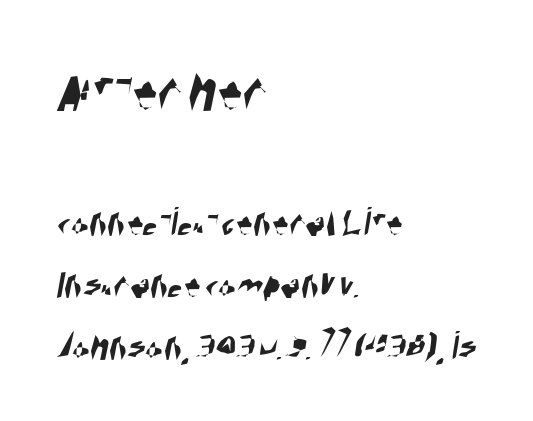
Q: Is the typeface a serif or a sans-serif typeface? A: Sans-serif.
Q: Is the text underlined? A: No.
Q: How is the paragraph aligned? A: Left-aligned.
Q: Is the spacing between letters normal or unusually wide? A: Normal.
Q: Is the spacing between lines tight, normal or loose? A: Normal.
Q: Which block of text is set in a larger size, the first (top) or the second (bottom)? A: The first (top) one.
Q: Width (condensed, normal, or wide)? A: Condensed.
Q: Stroke contrast? A: High.
Q: x-height? A: Large.
Q: Monospaced? A: No.
